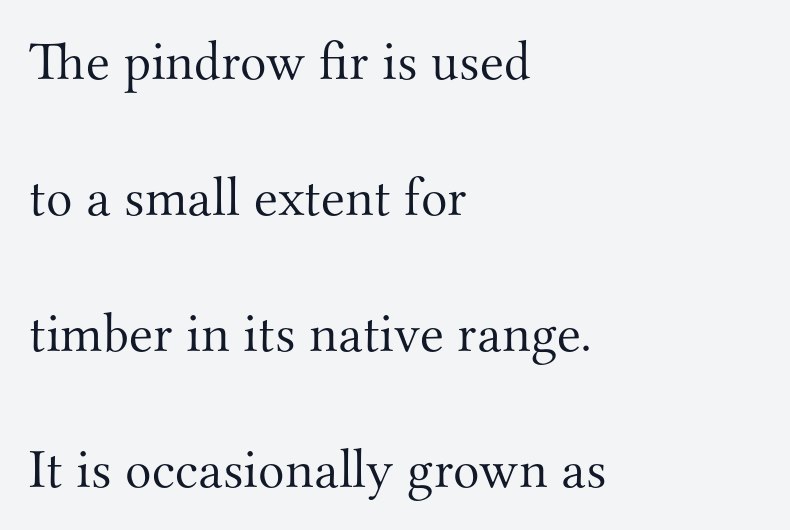
The image shows 55 px light serif type, upright; set left-aligned, loose line spacing (2.47x), normal letter spacing, not underlined; medium stroke contrast and a small x-height.
